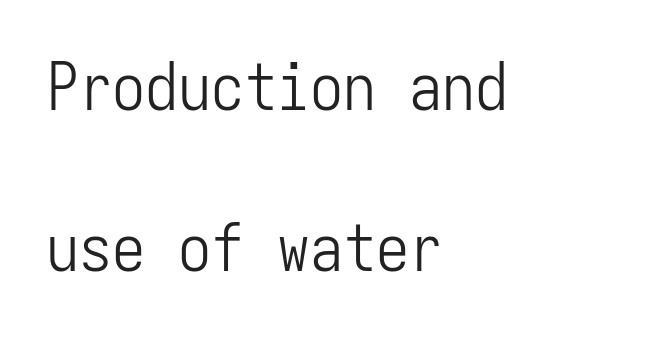
The image shows 66 px light, condensed sans-serif type, upright, monospaced; set left-aligned, loose line spacing (2.44x), normal letter spacing, not underlined; low stroke contrast and a medium x-height.
